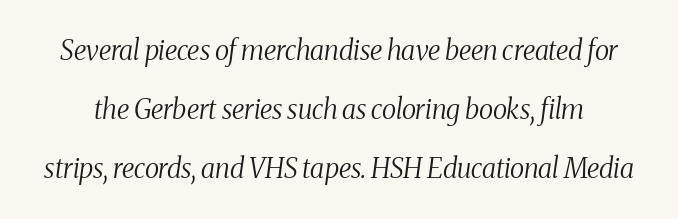
Q: Is the text bold? A: No.
Q: Is the text italic (slanted)? A: Yes, it leans right by about 8 degrees.
Q: Is the text underlined? A: No.
Q: Is the spacing between letters normal or unusually wide? A: Normal.
Q: Is the spacing between lines tight, normal or loose? A: Loose.
